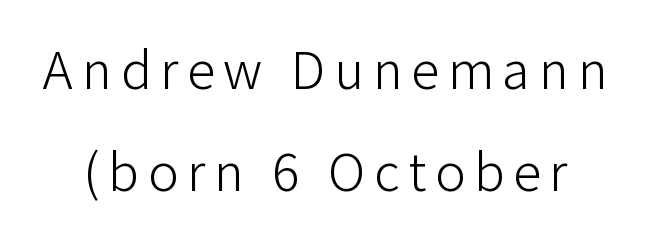
Q: Is the text bold? A: No.
Q: Is the text italic (slanted)? A: No, it is upright.
Q: Is the typeface a serif or a sans-serif typeface? A: Sans-serif.
Q: Is the text underlined? A: No.
Q: Is the spacing between lines tight, normal or loose? A: Loose.
Q: Width (condensed, normal, or wide)? A: Normal.
Q: Stroke contrast? A: Low.
Q: x-height? A: Medium.
Q: Monospaced? A: No.
